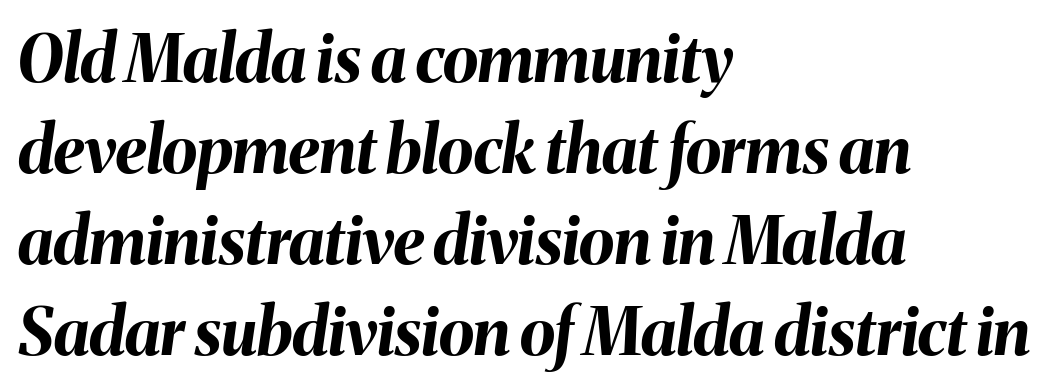
{"italic": "yes", "lean": "right", "slant_degrees": 8, "bold": "yes", "weight": "bold", "width": "normal", "stroke_contrast": "medium", "x_height": "medium", "monospaced": "no", "underline": "no", "align": "left", "line_spacing": "normal", "line_spacing_ratio": 1.4, "letter_spacing": "normal", "letter_spacing_em": 0.0, "glyph_px": 65}
